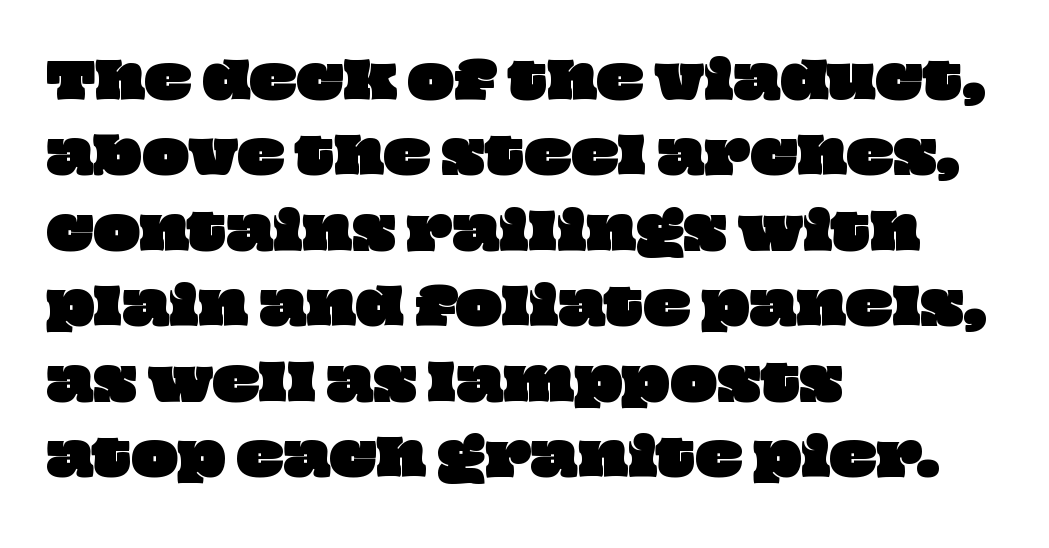
The image shows 49 px wide type; set left-aligned, normal line spacing (1.54x), normal letter spacing, not underlined; low stroke contrast and a large x-height.
